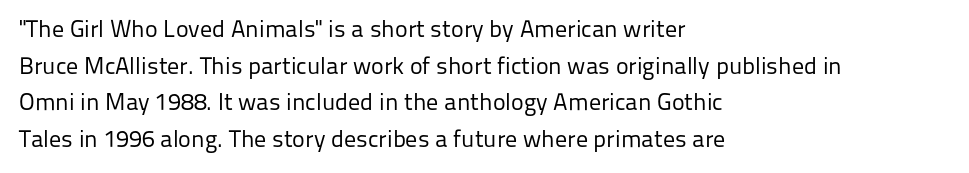
The image shows 24 px text type, upright; set left-aligned, normal line spacing (1.53x), normal letter spacing, not underlined.
